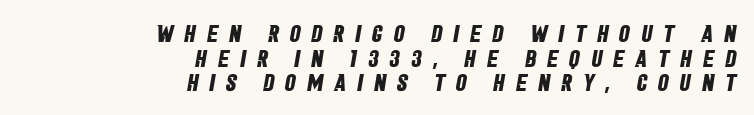
Q: Is the text bold? A: Yes.
Q: Is the text underlined? A: No.
Q: How is the paragraph aligned? A: Right-aligned.
Q: Is the spacing between letters normal or unusually wide? A: Unusually wide.
Q: Is the spacing between lines tight, normal or loose? A: Tight.
